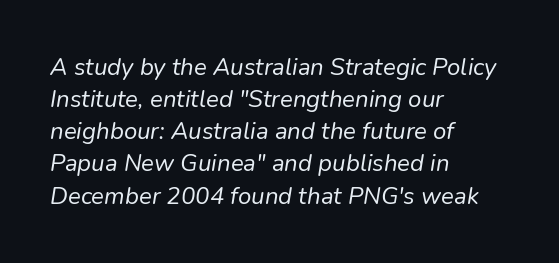
{"italic": "yes", "lean": "right", "slant_degrees": 9, "bold": "no", "underline": "no", "align": "left", "line_spacing": "normal", "line_spacing_ratio": 1.34, "letter_spacing": "normal", "letter_spacing_em": 0.0, "glyph_px": 24}
